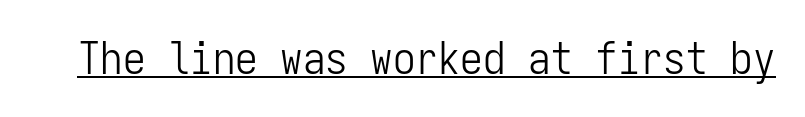
Q: Is the text bold? A: No.
Q: Is the text italic (slanted)? A: No, it is upright.
Q: Is the typeface a serif or a sans-serif typeface? A: Sans-serif.
Q: Is the text underlined? A: Yes.
Q: Is the spacing between letters normal or unusually wide? A: Normal.
Q: Width (condensed, normal, or wide)? A: Condensed.
Q: Stroke contrast? A: Low.
Q: x-height? A: Medium.
Q: Monospaced? A: Yes.
